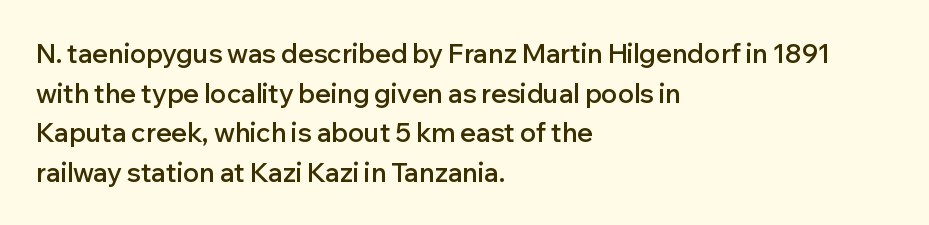
If you measured baseline to baseline, you'd find a middling distance. The typesetting leans somewhat heavy: a semibold. Which margin do the lines hug? The left one — the right edge is uneven. The font's upright variant was chosen for this text.
